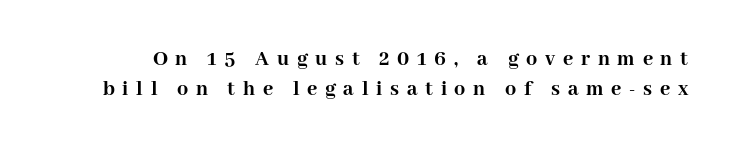
{"italic": "no", "bold": "yes", "underline": "no", "line_spacing": "normal", "line_spacing_ratio": 1.37, "letter_spacing": "wide", "letter_spacing_em": 0.35, "glyph_px": 22}
